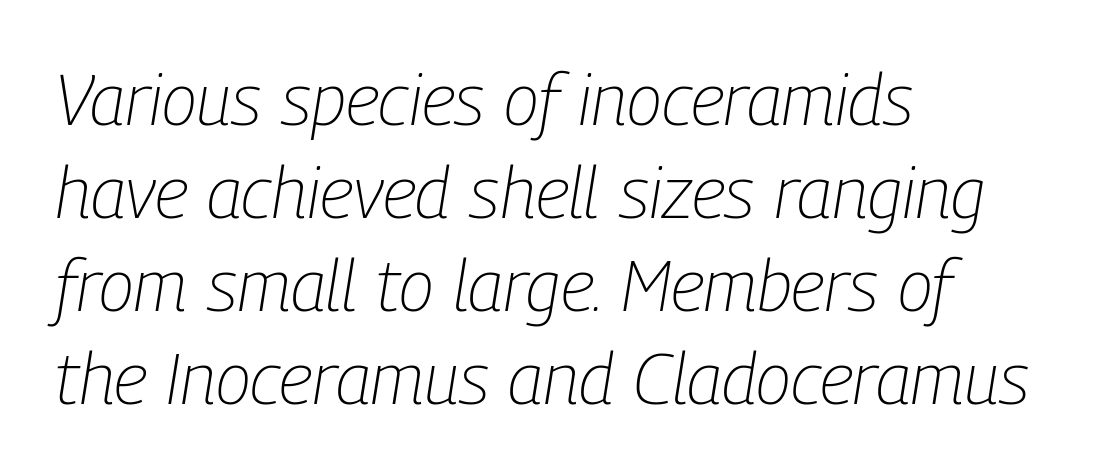
The image shows 72 px light, condensed type, italic (leaning right); set left-aligned, normal line spacing (1.29x), normal letter spacing, not underlined; low stroke contrast and a medium x-height.
